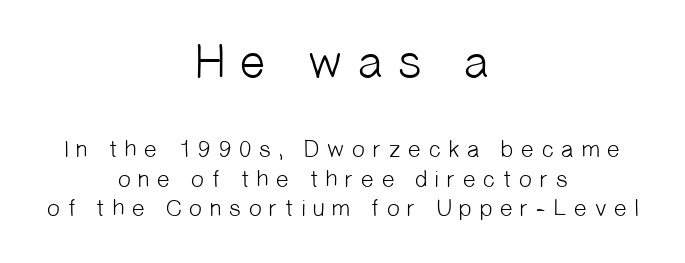
The image shows 48 px light sans-serif type; set centered, line spacing 1.24x, unusually wide letter spacing (+0.25 em), not underlined; the first (top) block is 2.0x larger; low stroke contrast and a medium x-height.
